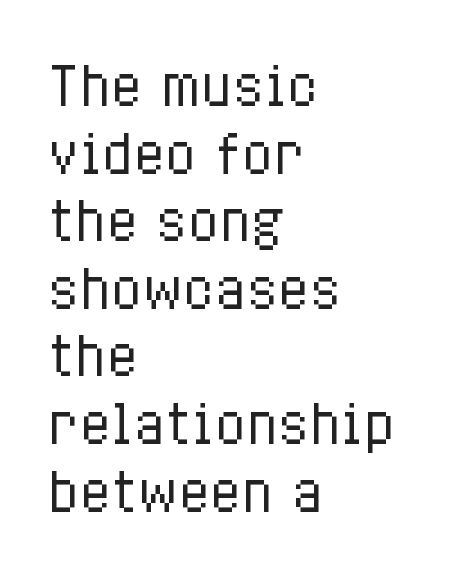
The weight would be labelled regular, book, light, or lighter still. Underline: absent. Spacing verdict: proportional, widths tailored to each character. The compositor pushed each line to the left boundary.
